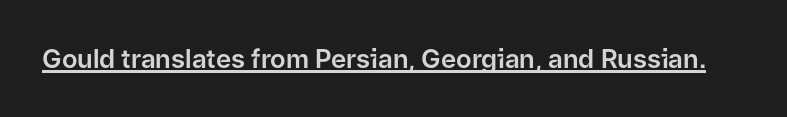
Q: Is the text italic (slanted)? A: No, it is upright.
Q: Is the text underlined? A: Yes.
Q: Is the spacing between letters normal or unusually wide? A: Normal.
